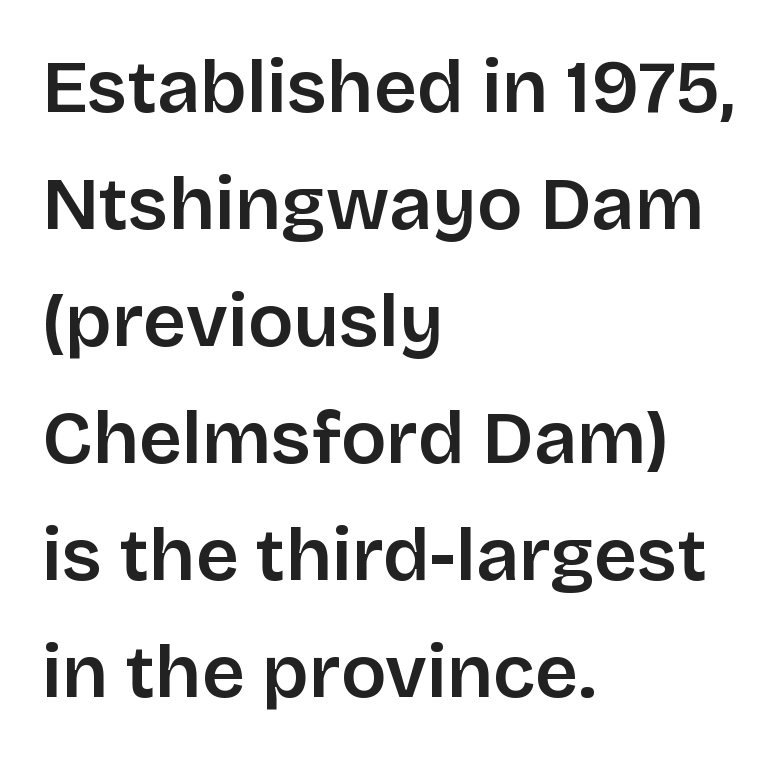
{"serif": "no", "italic": "no", "bold": "semi", "weight": "semibold", "width": "normal", "stroke_contrast": "low", "x_height": "large", "monospaced": "no", "underline": "no", "align": "left", "line_spacing": "normal", "line_spacing_ratio": 1.56, "letter_spacing": "normal", "letter_spacing_em": 0.0, "glyph_px": 75}
